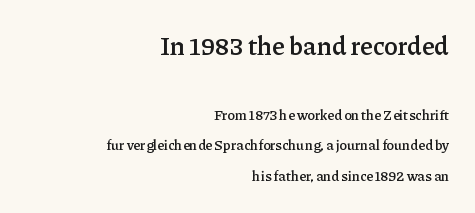
The image shows 26 px text type, upright; set right-aligned, loose line spacing (2.19x), normal letter spacing, not underlined; the first (top) block is 1.86x larger.
